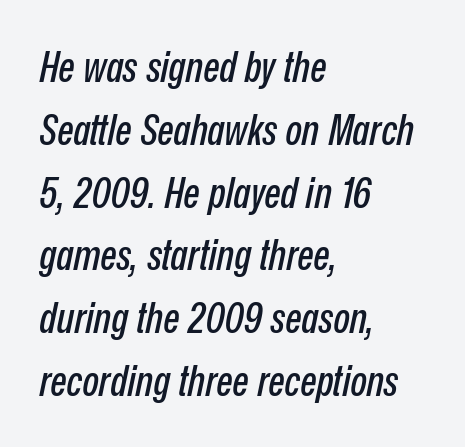
The horizontal fit of the characters is conventional and even. Normally led — the rows are evenly, conventionally spaced. Decoration check: the copy has no underline. Each letter keeps its own natural width here, so spacing adapts to shape. The paragraph shown leans on its left margin. Notice how the stems are inclined rather than vertical — that's the hallmark of italics.
